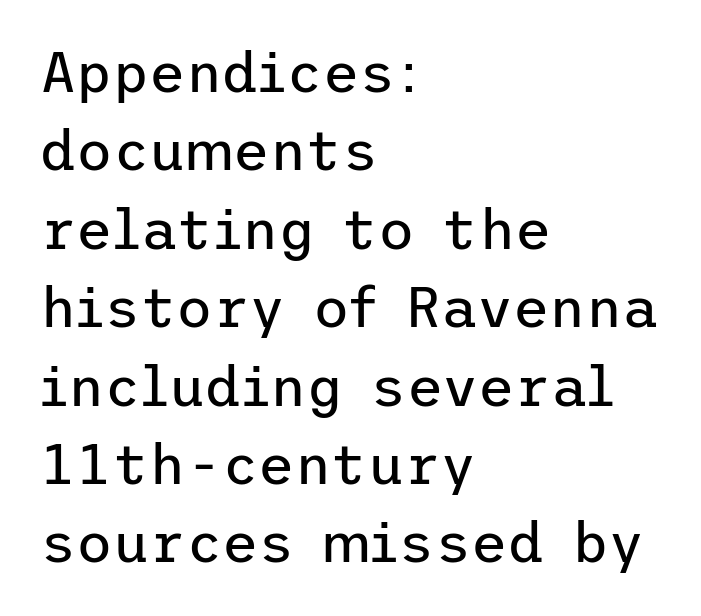
Q: Is the text bold? A: No.
Q: Is the text italic (slanted)? A: No, it is upright.
Q: Is the typeface a serif or a sans-serif typeface? A: Sans-serif.
Q: Is the text underlined? A: No.
Q: How is the paragraph aligned? A: Left-aligned.
Q: Is the spacing between letters normal or unusually wide? A: Normal.
Q: Is the spacing between lines tight, normal or loose? A: Normal.
Q: Width (condensed, normal, or wide)? A: Normal.
Q: Stroke contrast? A: Low.
Q: x-height? A: Medium.
